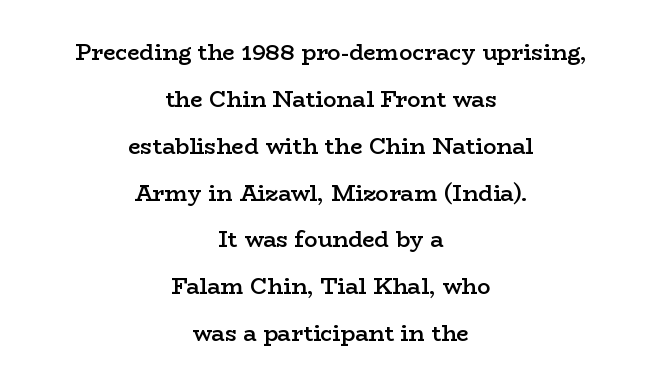
Students, note that the glyphs here touch the page at normal intervals. Posture: straight, roman, zero tilt. The characters look somewhat weighty, a semibold short of true bold. Anything drawn beneath the words? Only blank space.
